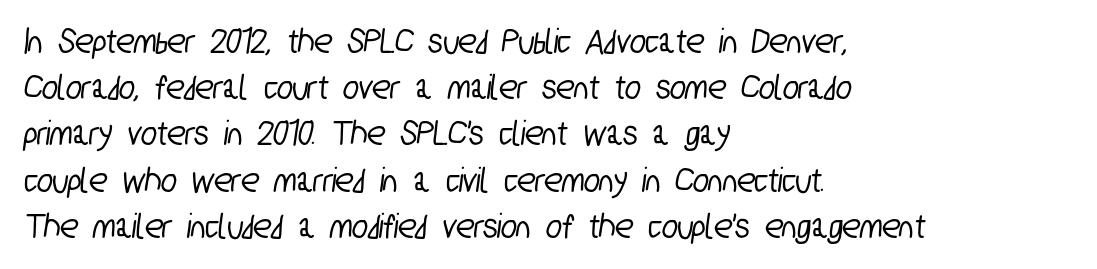
Short note: letters normally spaced. Letters rest on an invisible, unmarked baseline. You could not count columns in this text — the font is proportionally spaced. A sans-serif font was chosen for this passage. This sample keeps an unexceptional amount of space between lines. Layout note: lines flush left.
